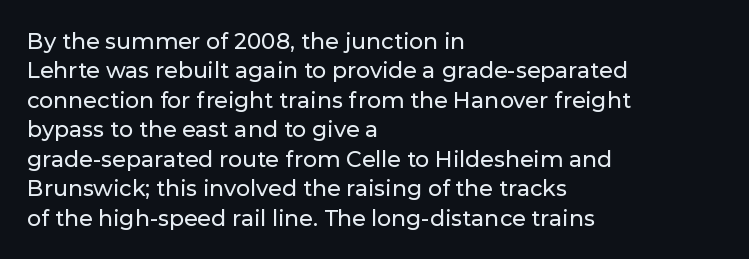
Q: Is the text italic (slanted)? A: No, it is upright.
Q: Is the text underlined? A: No.
Q: How is the paragraph aligned? A: Left-aligned.
Q: Is the spacing between letters normal or unusually wide? A: Normal.
Q: Is the spacing between lines tight, normal or loose? A: Normal.
